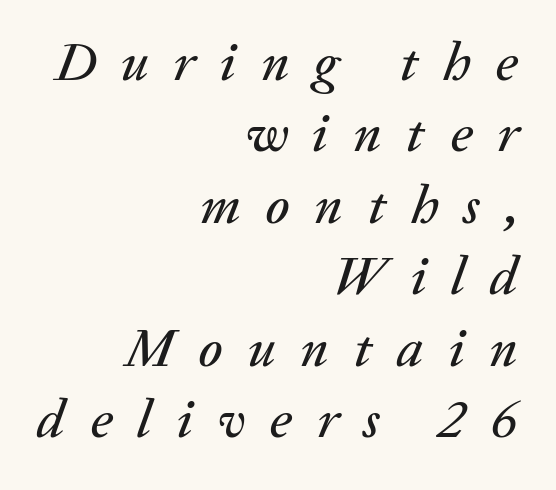
{"italic": "yes", "lean": "right", "slant_degrees": 20, "width": "normal", "stroke_contrast": "medium", "x_height": "medium", "monospaced": "no", "underline": "no", "align": "right", "line_spacing": "normal", "line_spacing_ratio": 1.3, "letter_spacing": "wide", "letter_spacing_em": 0.45, "glyph_px": 55}
